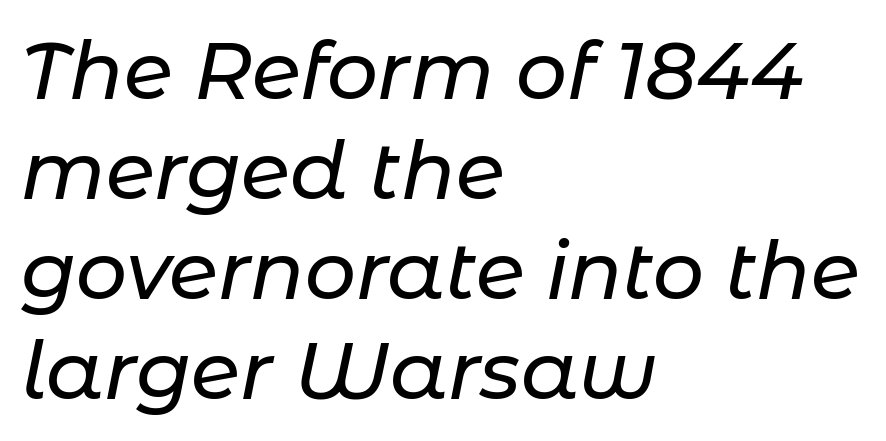
The rows are spaced the way most documents space them. The type is set solid horizontally, with unmodified tracking. If you drew a ruler down the left edge, every line would touch it. This sample has the flowing, uneven cadence of proportional lettering. The typography opts for an oblique posture over an upright one. Lines of text with bare space underneath.
